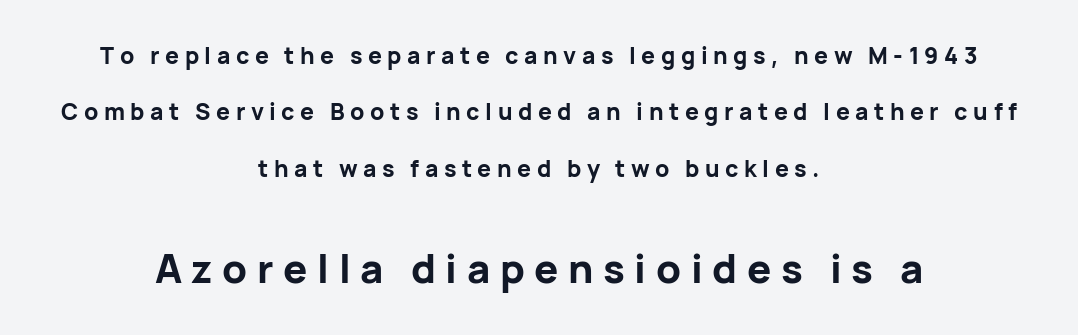
The image shows 40 px bold sans-serif type, upright; set centered, loose line spacing (2.45x), unusually wide letter spacing (+0.24 em), not underlined; the second (bottom) block is 1.74x larger; low stroke contrast and a medium x-height.
